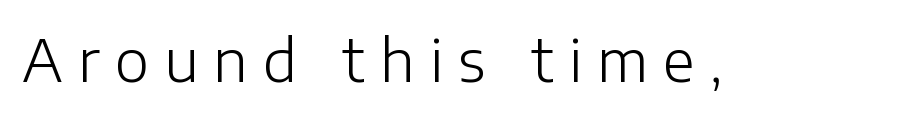
{"serif": "no", "italic": "no", "bold": "no", "weight": "light", "width": "normal", "stroke_contrast": "low", "x_height": "medium", "monospaced": "no", "underline": "no", "letter_spacing": "wide", "letter_spacing_em": 0.26, "glyph_px": 58}
